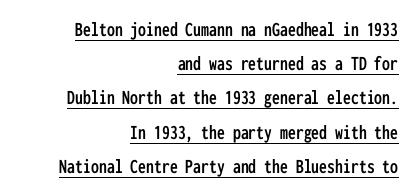
{"italic": "no", "underline": "yes", "align": "right", "line_spacing": "normal", "line_spacing_ratio": 1.63, "letter_spacing": "normal", "letter_spacing_em": 0.0, "glyph_px": 21}
